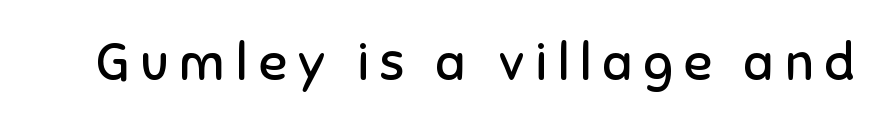
The designer went with a sans here, leaving each stem footless. Stroke thickness stays within the range of a standard reading face or lighter. Words appear elongated and porous because spacing is wide. The zone under the glyphs is completely vacant. If you drew a line through each stem, it would be perfectly vertical.
